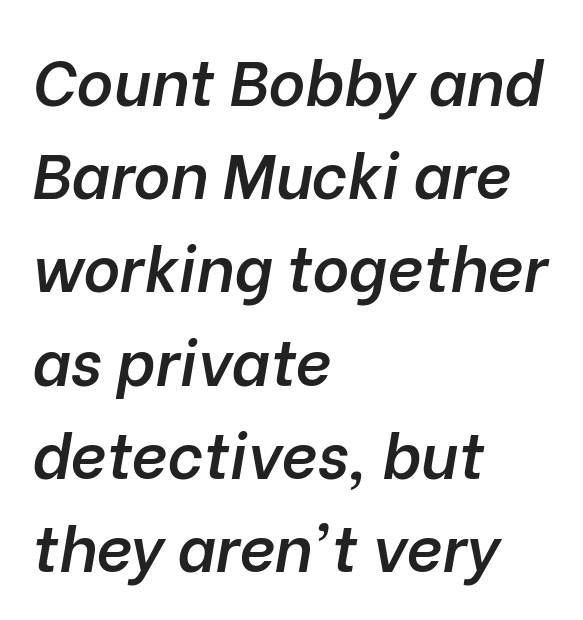
The image shows 63 px semibold type, italic (leaning right); set left-aligned, normal line spacing (1.48x), normal letter spacing, not underlined; low stroke contrast and a medium x-height.
